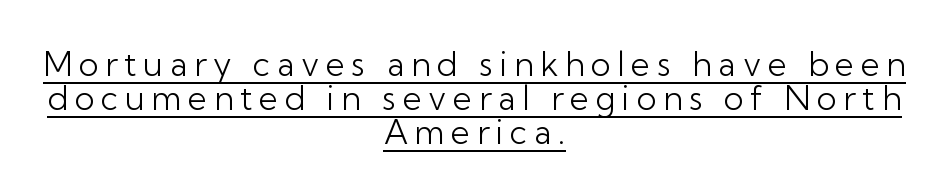
The image shows 33 px light sans-serif type, upright; set centered, tight line spacing (1.03x), unusually wide letter spacing (+0.2 em), underlined; low stroke contrast and a medium x-height.
